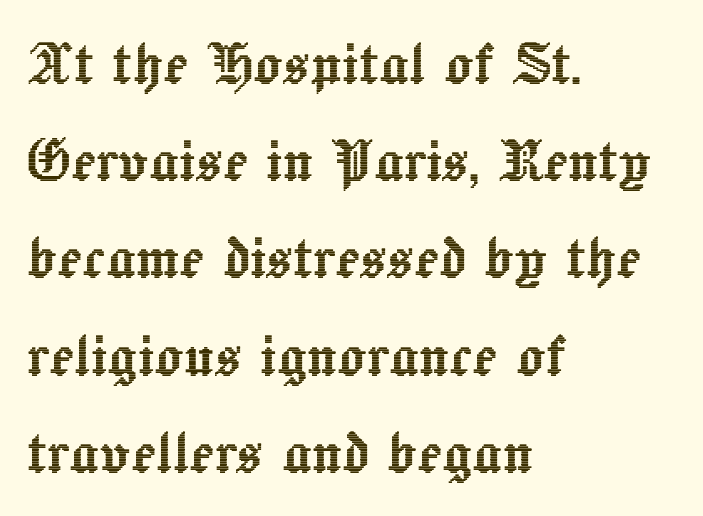
{"italic": "no", "width": "normal", "x_height": "medium", "monospaced": "no", "underline": "no", "align": "left", "line_spacing": "normal", "line_spacing_ratio": 1.35, "letter_spacing": "normal", "letter_spacing_em": 0.0, "glyph_px": 72}
